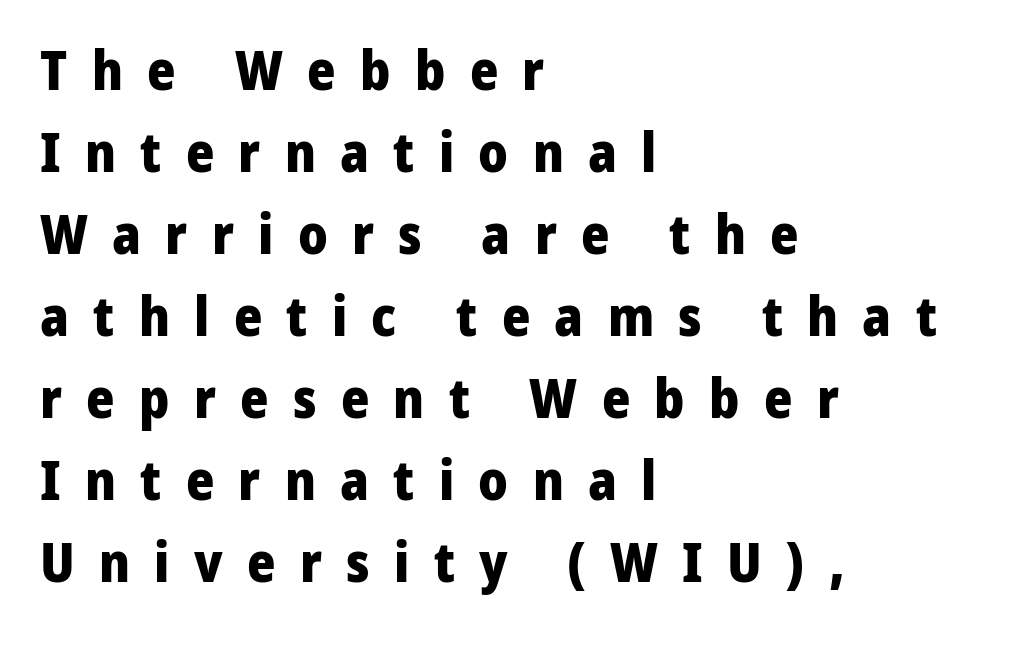
Line starts are locked; line ends wander. The letters are spread apart with noticeably loose tracking. These lines were composed using upright roman letters. In terms of leading, this rendering sits right in the middle.
